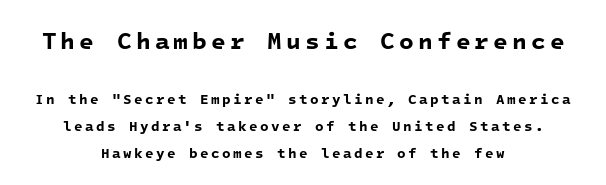
Q: Is the text bold? A: Yes.
Q: Is the text underlined? A: No.
Q: How is the paragraph aligned? A: Centered.
Q: Is the spacing between lines tight, normal or loose? A: Loose.
Q: Which block of text is set in a larger size, the first (top) or the second (bottom)? A: The first (top) one.
